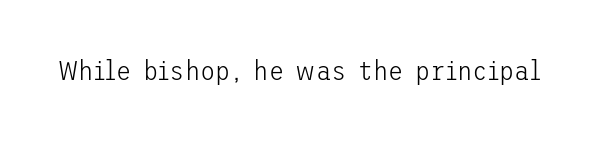
The typography opts for an upright posture over an oblique one. There is no visible air inserted between adjacent glyphs. Grotesque or geometric, the face here clearly has no serifs. Each stroke keeps to a modest, everyday thickness or less.
